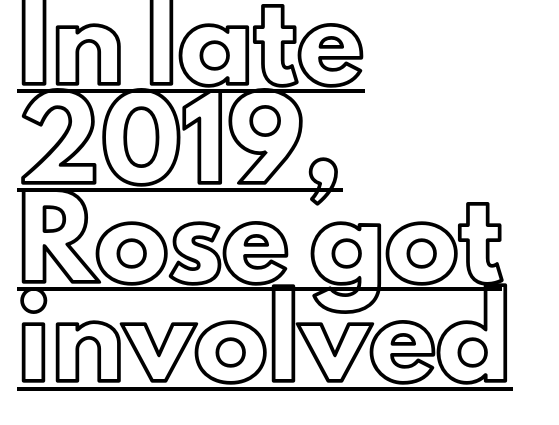
The image shows 74 px text type, upright; set left-aligned, normal line spacing (1.34x), normal letter spacing, underlined; a small x-height.
